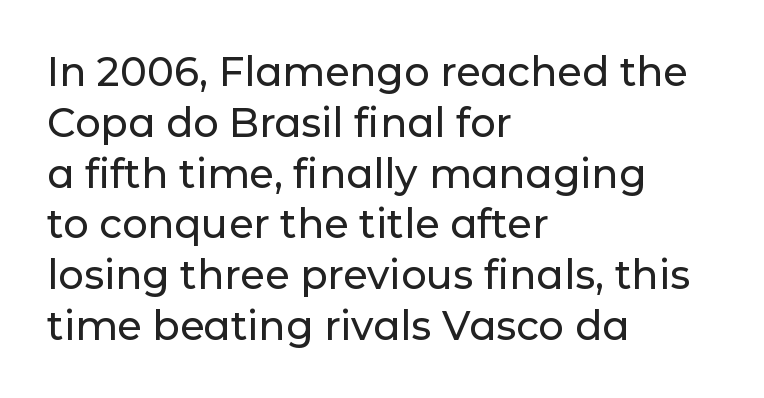
Q: Is the text italic (slanted)? A: No, it is upright.
Q: Is the typeface a serif or a sans-serif typeface? A: Sans-serif.
Q: Is the text underlined? A: No.
Q: How is the paragraph aligned? A: Left-aligned.
Q: Is the spacing between letters normal or unusually wide? A: Normal.
Q: Is the spacing between lines tight, normal or loose? A: Normal.
Q: Width (condensed, normal, or wide)? A: Normal.
Q: Stroke contrast? A: Low.
Q: x-height? A: Medium.
Q: Monospaced? A: No.
